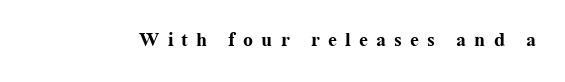
Does the weight exceed regular? Yes, all the way to bold. A roman cut, with each character standing at attention. This sample uses expanded letter spacing, leaving extra air between glyphs. Clear beneath every line of the passage.
